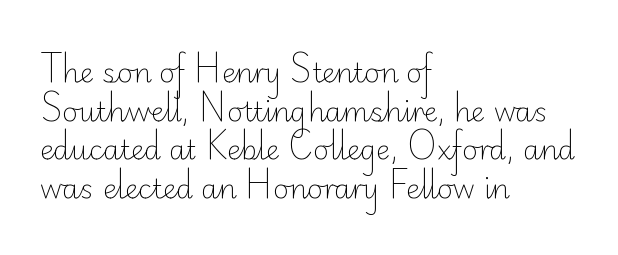
{"italic": "no", "bold": "no", "underline": "no", "align": "left", "line_spacing": "normal", "line_spacing_ratio": 1.43, "letter_spacing": "normal", "letter_spacing_em": 0.0, "glyph_px": 27}
